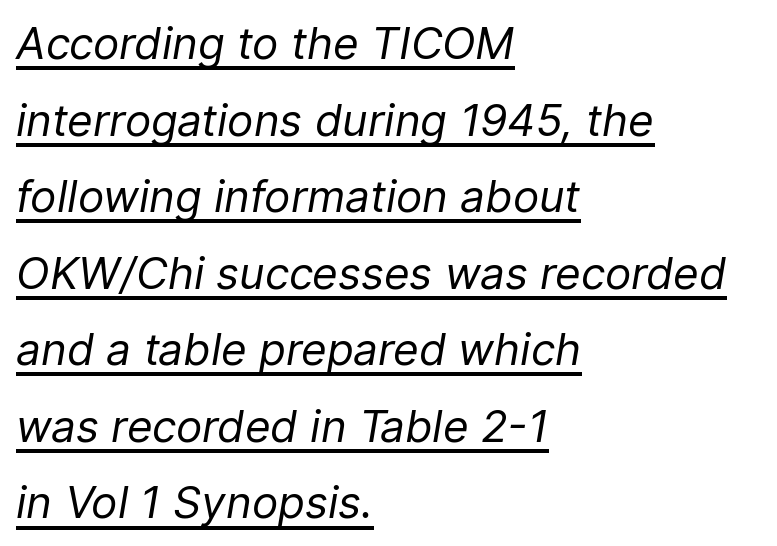
Compared with typical body copy, the letter spacing here is the same. The passage shown is typed in a proportional face where columns would drift. The setting favours the left margin, as ordinary paragraphs usually do. The typeface has the unassuming heft of standard copy or less. The font's italic variant was chosen for this text.
